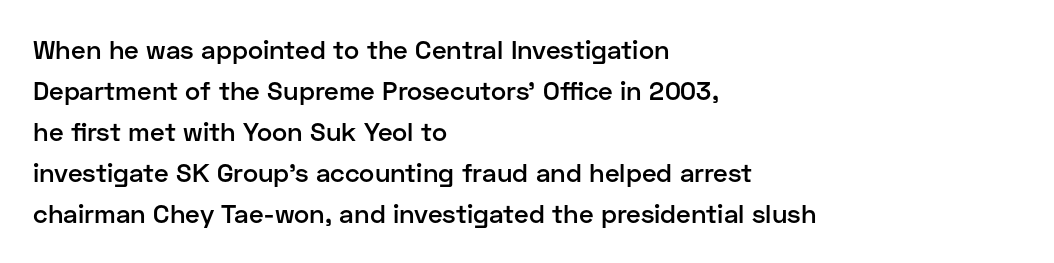
{"italic": "no", "bold": "semi", "underline": "no", "align": "left", "line_spacing": "normal", "line_spacing_ratio": 1.58, "letter_spacing": "normal", "letter_spacing_em": 0.0, "glyph_px": 26}
